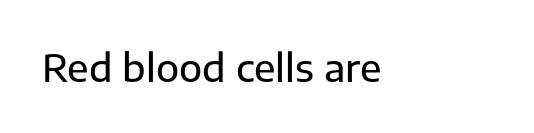
{"serif": "no", "italic": "no", "width": "normal", "stroke_contrast": "low", "x_height": "medium", "monospaced": "no", "underline": "no", "letter_spacing": "normal", "letter_spacing_em": 0.0, "glyph_px": 38}
